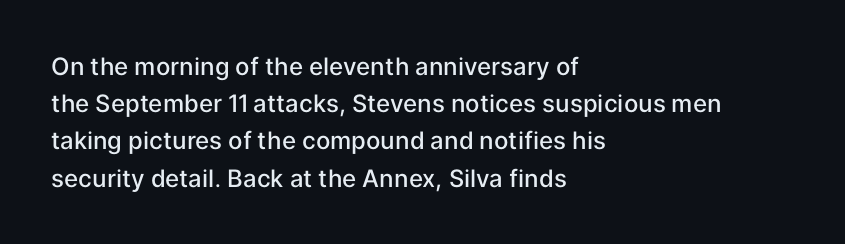
The image shows 24 px text type, upright; set left-aligned, normal line spacing (1.55x), normal letter spacing, not underlined.
